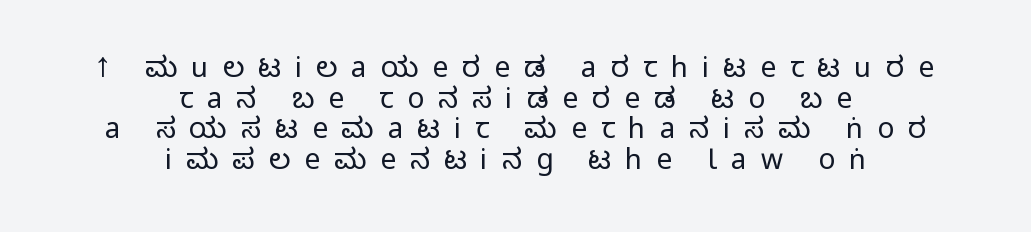
A student would call this center alignment; a typographer would say set centered. The space directly below the letters is spotless. This sample uses an upright cut, with every glyph sitting square on the baseline. The rendering uses natural spacing where letterforms have individual widths.
